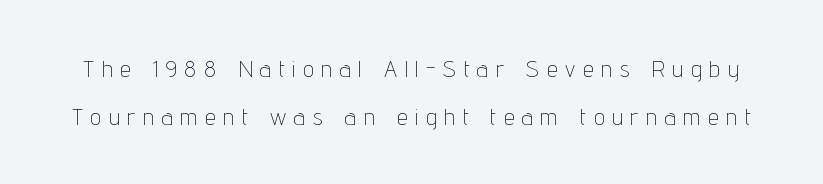
The baseline area is clear. Stem width sits at or under what a default text font uses. Characters follow at a spacing far wider than the type designer built in. In terms of leading, this rendering errs on the spacious side. Style check: upright.
